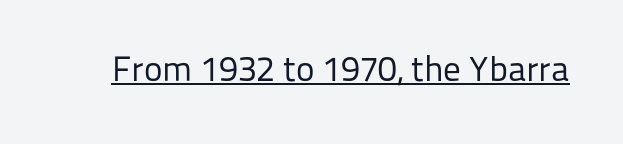
The image shows 35 px regular-weight sans-serif type, upright; set normal letter spacing, underlined; low stroke contrast and a medium x-height.
